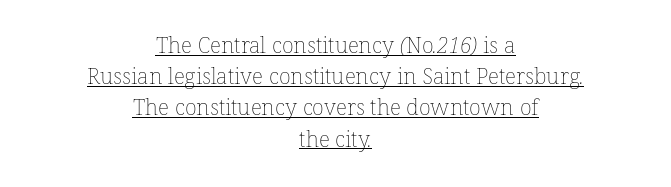
A typesetter would call this zero additional tracking. Underlining? Definitely there. Weight class: somewhere from thin through regular. Summary of vertical rhythm: regular, with standard interline spacing. The rag falls on both sides of this text block equally.
